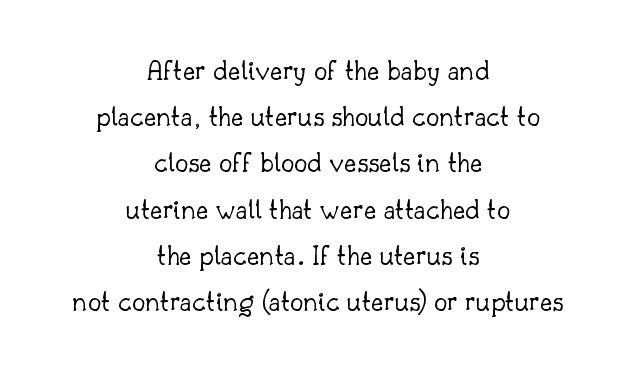
Style check: upright. Note the varied advance widths — an 'i' is clearly narrower than an 'm'. This reads as an unemphasized weight, regular at the heaviest.
